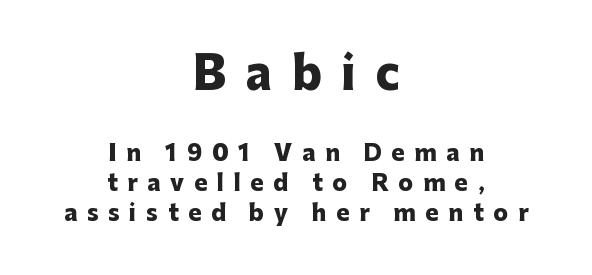
The image shows 44 px heavy sans-serif type, upright; set centered, normal line spacing (1.36x), unusually wide letter spacing (+0.44 em), not underlined; the first (top) block is 2.0x larger; low stroke contrast and a medium x-height.
